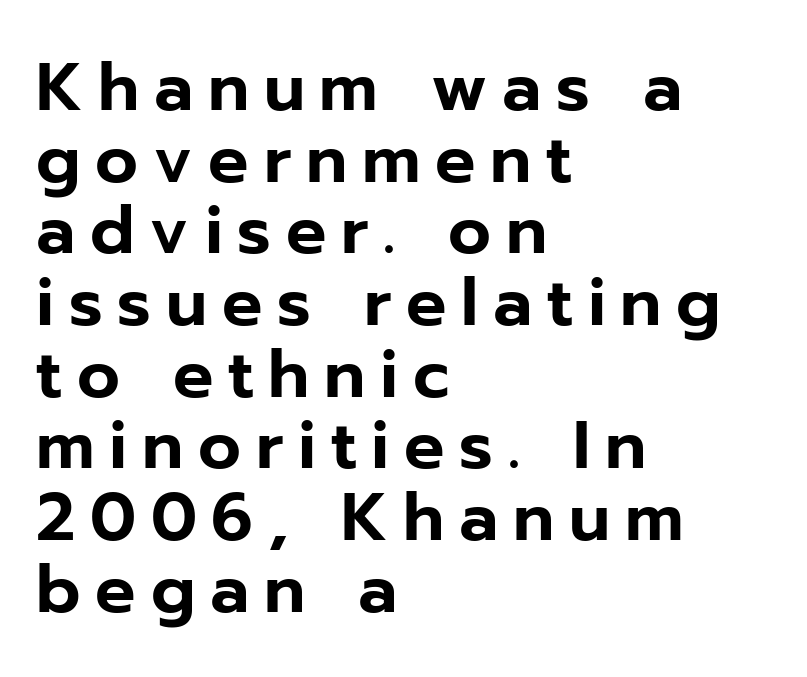
The paragraph shown leans on its left margin. The text was rendered using a sans face with plain stroke endings. The designer dialed line spacing down below the default. The lettering stays uniformly vertical, giving the passage a roman look. Unmarked baselines from the first word to the last.
